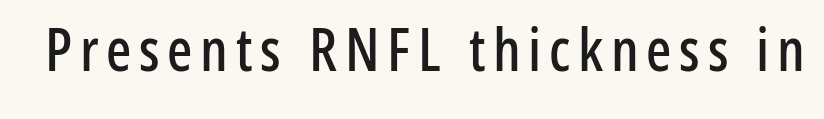
The image shows 59 px condensed sans-serif type, upright; set not underlined; low stroke contrast and a medium x-height.
